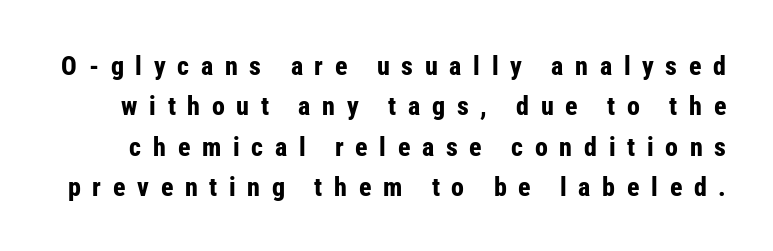
The image shows 26 px bold type, upright; set normal line spacing (1.55x), unusually wide letter spacing (+0.45 em), not underlined.
